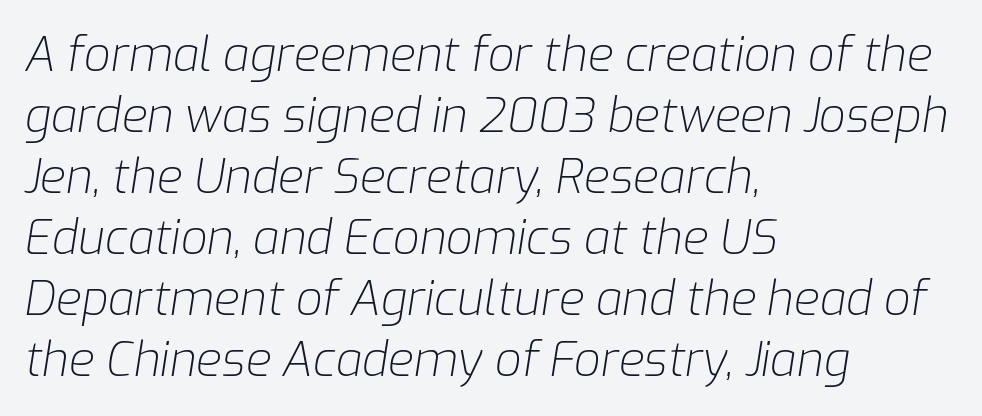
{"italic": "yes", "lean": "right", "slant_degrees": 9, "bold": "no", "weight": "light", "width": "normal", "stroke_contrast": "low", "x_height": "medium", "monospaced": "no", "underline": "no", "align": "left", "line_spacing": "normal", "line_spacing_ratio": 1.3, "letter_spacing": "normal", "letter_spacing_em": 0.0, "glyph_px": 47}
